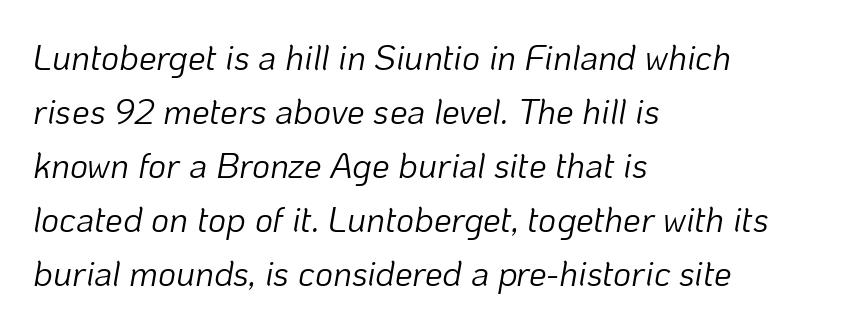
Q: Is the text bold? A: No.
Q: Is the text italic (slanted)? A: Yes, it leans right by about 10 degrees.
Q: Is the text underlined? A: No.
Q: How is the paragraph aligned? A: Left-aligned.
Q: Is the spacing between letters normal or unusually wide? A: Normal.
Q: Is the spacing between lines tight, normal or loose? A: Normal.
Q: Width (condensed, normal, or wide)? A: Normal.
Q: Stroke contrast? A: Low.
Q: x-height? A: Medium.
Q: Monospaced? A: No.
